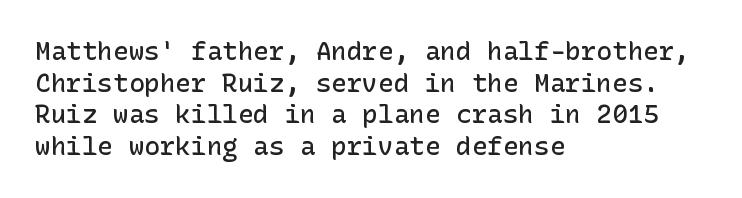
{"italic": "no", "bold": "semi", "underline": "no", "align": "left", "line_spacing_ratio": 1.22, "letter_spacing": "normal", "letter_spacing_em": 0.0, "glyph_px": 26}
